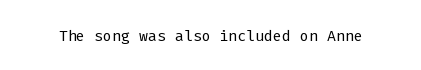
The image shows 21 px text type, upright; set normal letter spacing, not underlined.
